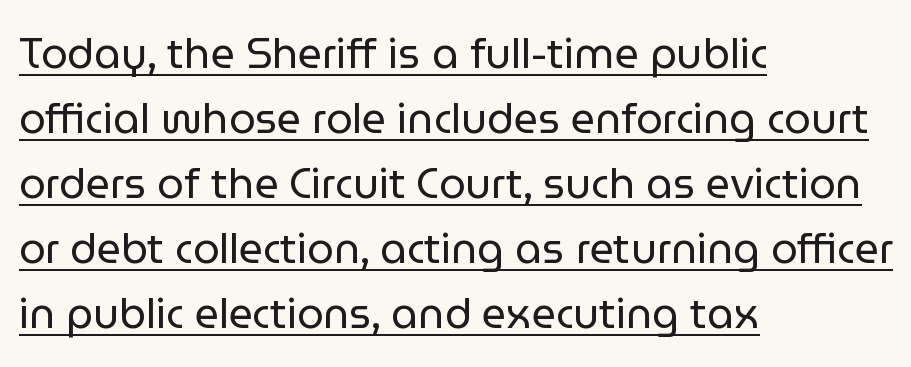
Whoever set this chose a conventional vertical rhythm. Do the characters align in a grid? No, the font is proportional. The rendering keeps characters at their native spacing. Nope, no serifs anywhere on these letters.
